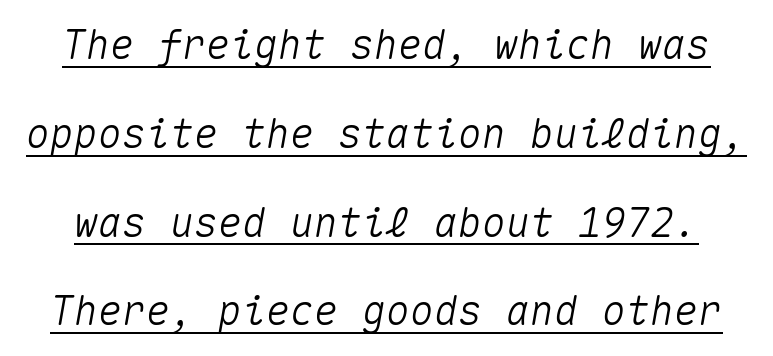
Letter spacing: default. The face used here appears with an underline applied. Italic: yes, the glyphs are oblique. Widely set lines give the paragraph a tall, airy silhouette. The face used here is monospaced, like something from a code editor.
